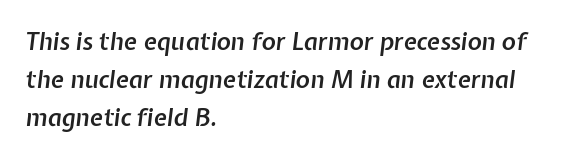
Q: Is the text bold? A: Semi-bold.
Q: Is the text italic (slanted)? A: Yes, it leans right by about 7 degrees.
Q: Is the text underlined? A: No.
Q: How is the paragraph aligned? A: Left-aligned.
Q: Is the spacing between letters normal or unusually wide? A: Normal.
Q: Is the spacing between lines tight, normal or loose? A: Normal.
